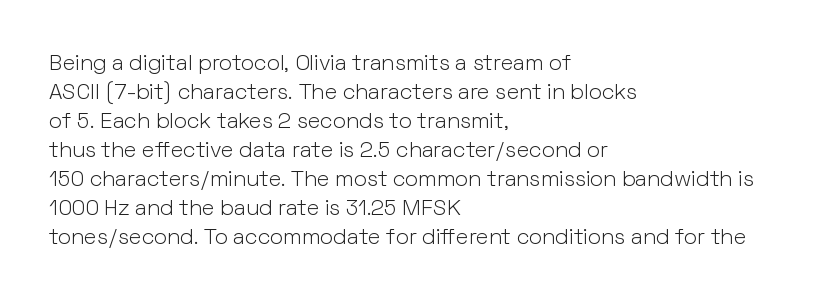
Q: Is the text bold? A: No.
Q: Is the text italic (slanted)? A: No, it is upright.
Q: Is the text underlined? A: No.
Q: How is the paragraph aligned? A: Left-aligned.
Q: Is the spacing between letters normal or unusually wide? A: Normal.
Q: Is the spacing between lines tight, normal or loose? A: Normal.
